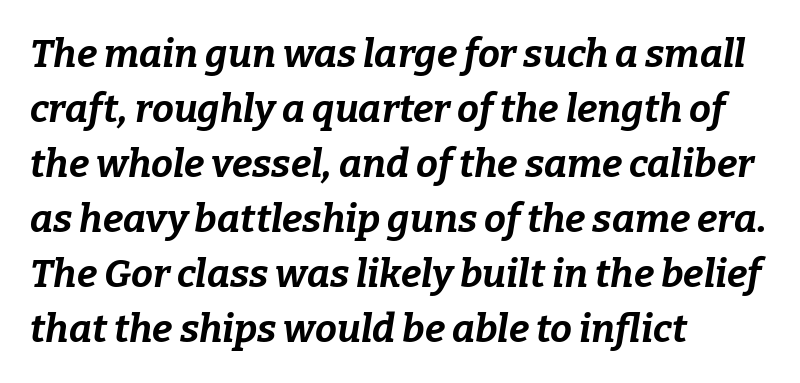
The image shows 39 px bold type, italic (leaning right); set left-aligned, normal line spacing (1.41x), normal letter spacing, not underlined; low stroke contrast and a medium x-height.
